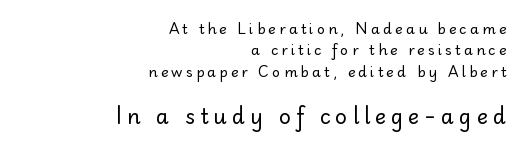
The horizontal fit of the characters is loose and conspicuously gappy. Italic: no, the glyphs are upright roman. The passage shown begins with its smaller block and ends with its larger one. Underline: absent.
